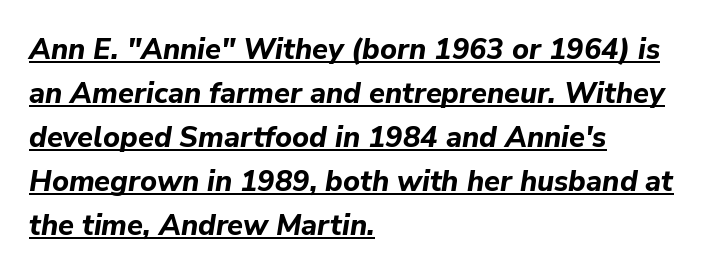
Spacing verdict: proportional, widths tailored to each character. Each line of the rendering has a horizontal stroke beneath the glyphs. Honestly, the letter spacing is just normal — you wouldn't notice it. Weight check: bold — yes, fully.
